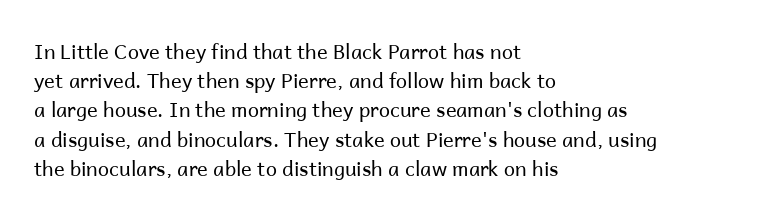
A normal amount of white space separates one row of letters from the next. The foot of each line stays bare and open. The ragged edge is on the right, which tells us the setting is flush left. This sample uses an upright cut, with every glyph sitting square on the baseline. No chunkiness to these letters — they're not bold. Does extra space separate the letters? No, they use regular spacing.
